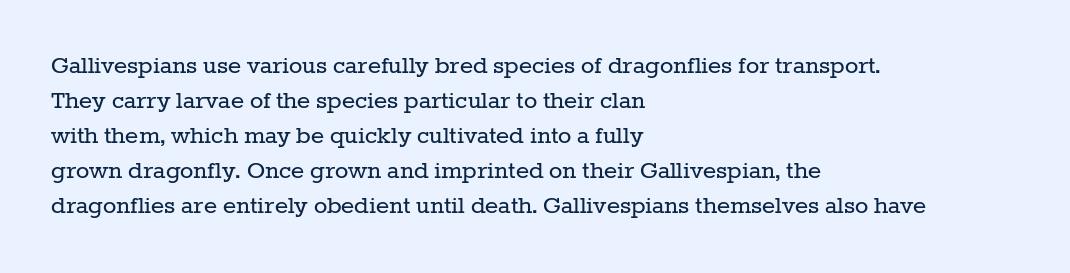
Looks like regular typesetting: each glyph gets only the width it needs. The gaps between neighbouring characters are ordinary and unremarkable. The rows are spaced the way most documents space them. Font category for this specimen: serif.
